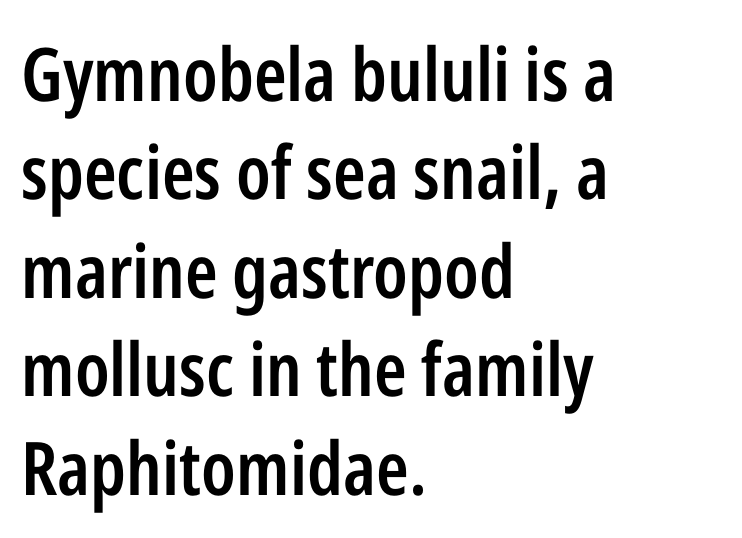
{"serif": "no", "italic": "no", "bold": "semi", "weight": "semibold", "width": "condensed", "stroke_contrast": "low", "x_height": "medium", "monospaced": "no", "underline": "no", "align": "left", "line_spacing": "normal", "line_spacing_ratio": 1.33, "letter_spacing": "normal", "letter_spacing_em": 0.0, "glyph_px": 74}
